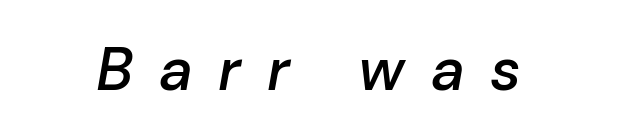
Caption: semibold face, moderately heavy strokes. In terms of letterspacing, this is a distinctly airy, spread setting. The letters are slanted; this is an italic face. Beneath every word, the page is bare.
